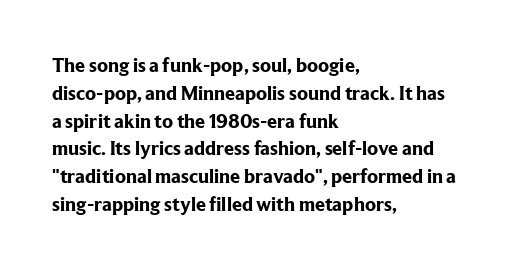
{"italic": "no", "bold": "yes", "underline": "no", "align": "left", "line_spacing": "normal", "line_spacing_ratio": 1.39, "letter_spacing": "normal", "letter_spacing_em": 0.0, "glyph_px": 20}
